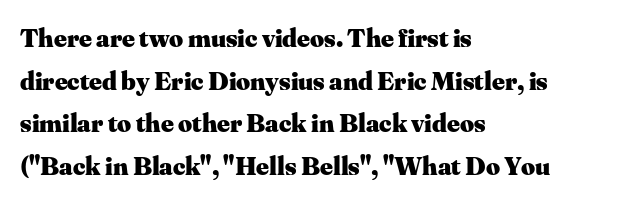
{"italic": "no", "bold": "yes", "underline": "no", "align": "left", "line_spacing": "normal", "line_spacing_ratio": 1.58, "letter_spacing": "normal", "letter_spacing_em": 0.0, "glyph_px": 27}
